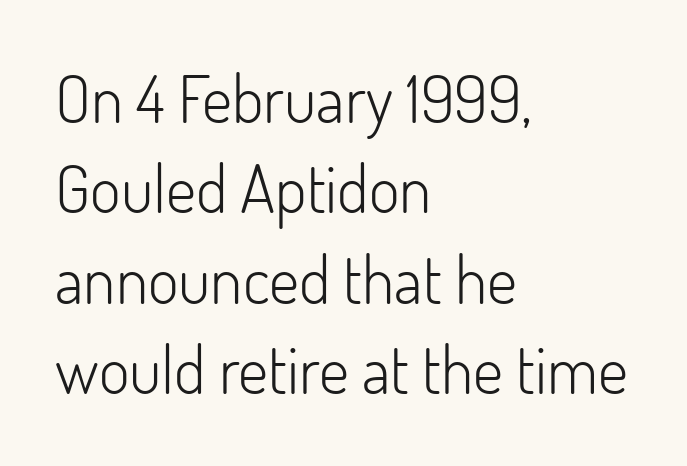
The image shows 66 px light sans-serif type, upright; set left-aligned, normal line spacing (1.37x), normal letter spacing, not underlined; low stroke contrast and a small x-height.
